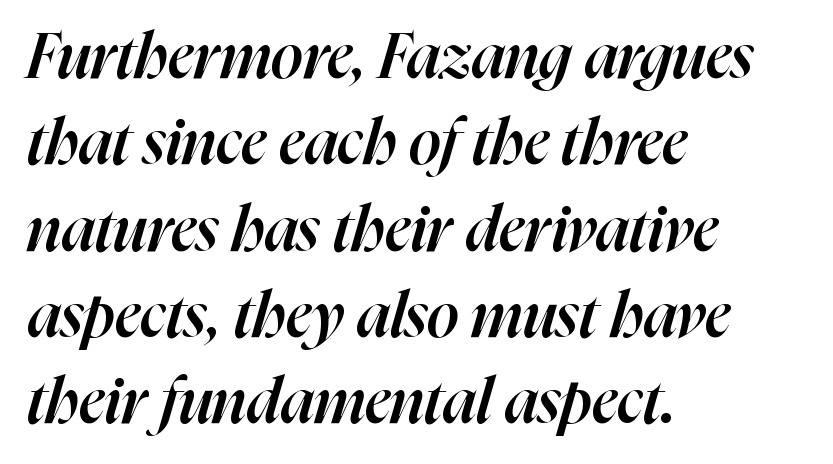
Q: Is the text bold? A: Semi-bold.
Q: Is the text italic (slanted)? A: Yes, it leans right by about 16 degrees.
Q: Is the text underlined? A: No.
Q: How is the paragraph aligned? A: Left-aligned.
Q: Is the spacing between letters normal or unusually wide? A: Normal.
Q: Is the spacing between lines tight, normal or loose? A: Normal.
Q: Width (condensed, normal, or wide)? A: Normal.
Q: Stroke contrast? A: High.
Q: x-height? A: Medium.
Q: Monospaced? A: No.
